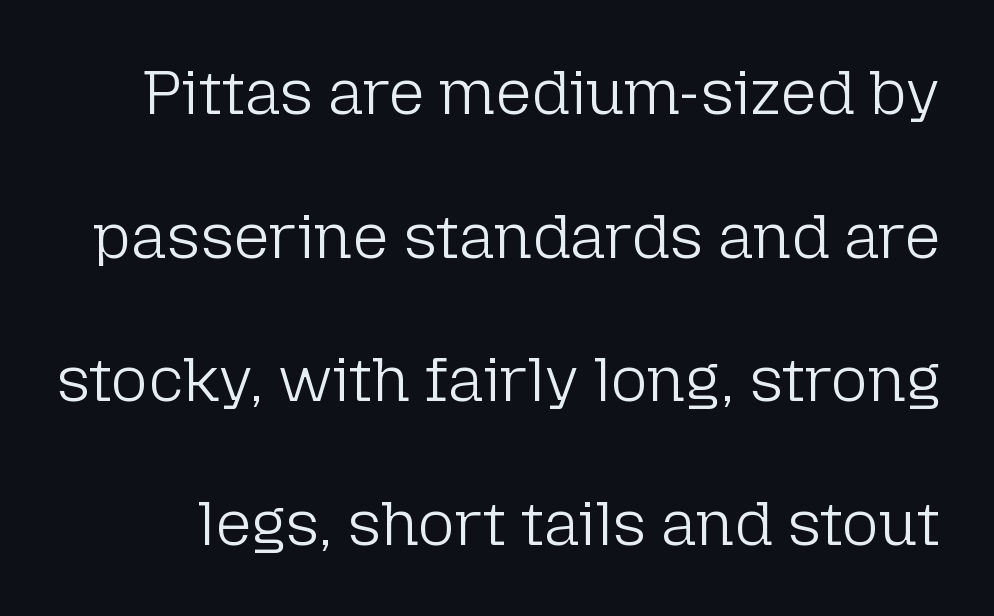
Q: Is the text bold? A: No.
Q: Is the text italic (slanted)? A: No, it is upright.
Q: Is the typeface a serif or a sans-serif typeface? A: Sans-serif.
Q: Is the text underlined? A: No.
Q: Is the spacing between letters normal or unusually wide? A: Normal.
Q: Is the spacing between lines tight, normal or loose? A: Loose.
Q: Width (condensed, normal, or wide)? A: Normal.
Q: Stroke contrast? A: Low.
Q: x-height? A: Medium.
Q: Monospaced? A: No.
